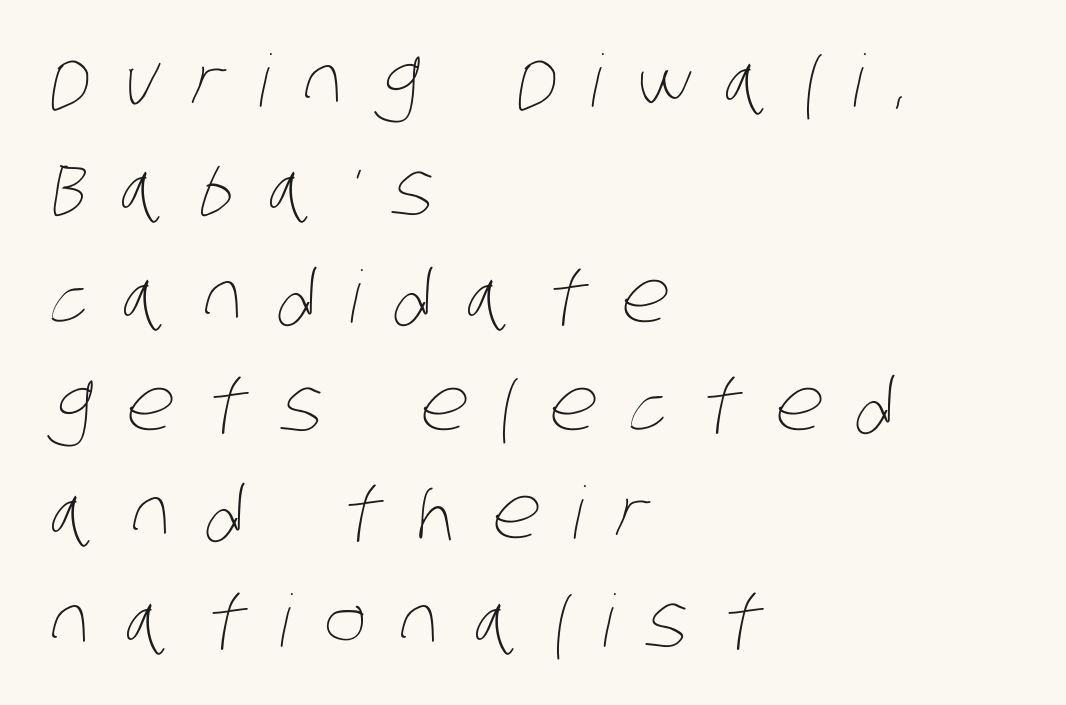
The image shows 72 px thin, condensed type; set left-aligned, normal line spacing (1.5x), unusually wide letter spacing (+0.47 em), not underlined; low stroke contrast and a large x-height.
